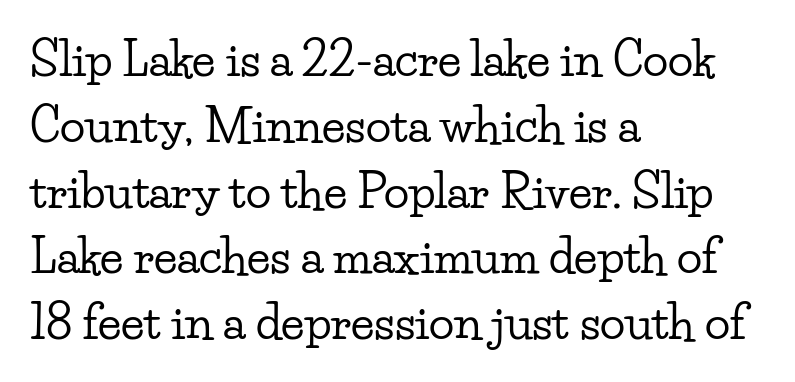
Italic? Not at all — the glyphs are vertical. Words appear dense and cohesive because spacing is normal. This sample is left-justified, so line endings fall wherever the words run out. Only glyphs here, with clear space below each row.
